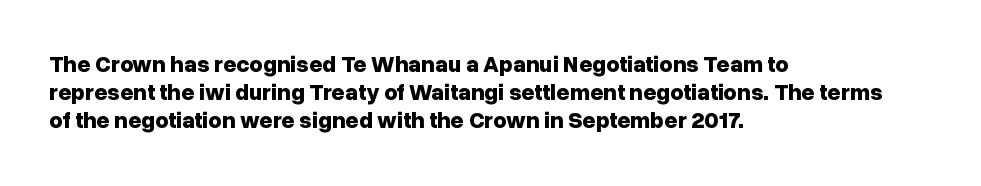
Q: Is the text bold? A: Yes.
Q: Is the text italic (slanted)? A: No, it is upright.
Q: Is the text underlined? A: No.
Q: How is the paragraph aligned? A: Left-aligned.
Q: Is the spacing between letters normal or unusually wide? A: Normal.
